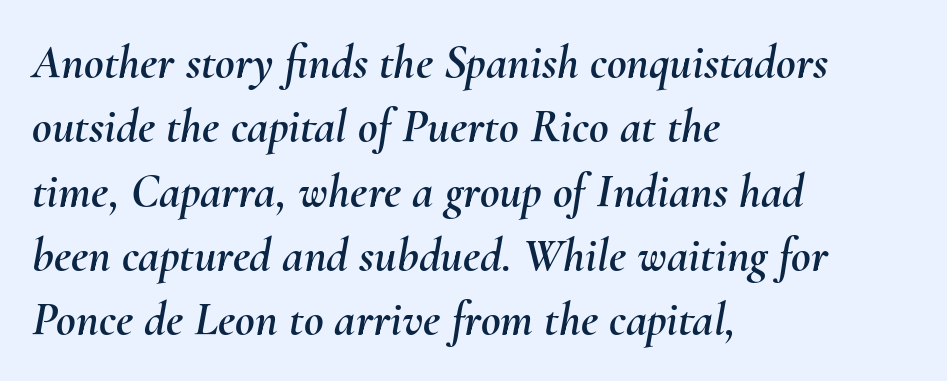
Q: Is the text italic (slanted)? A: Yes, it leans right by about 10 degrees.
Q: Is the text underlined? A: No.
Q: How is the paragraph aligned? A: Left-aligned.
Q: Is the spacing between letters normal or unusually wide? A: Normal.
Q: Is the spacing between lines tight, normal or loose? A: Normal.
Q: Width (condensed, normal, or wide)? A: Normal.
Q: Stroke contrast? A: Medium.
Q: x-height? A: Small.
Q: Monospaced? A: No.
